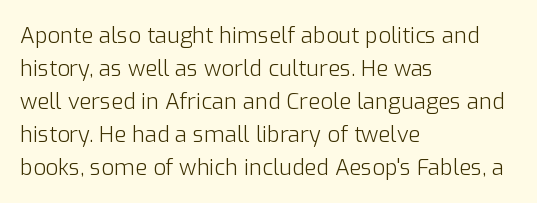
Q: Is the text bold? A: No.
Q: Is the text italic (slanted)? A: No, it is upright.
Q: Is the text underlined? A: No.
Q: How is the paragraph aligned? A: Left-aligned.
Q: Is the spacing between letters normal or unusually wide? A: Normal.
Q: Is the spacing between lines tight, normal or loose? A: Normal.
